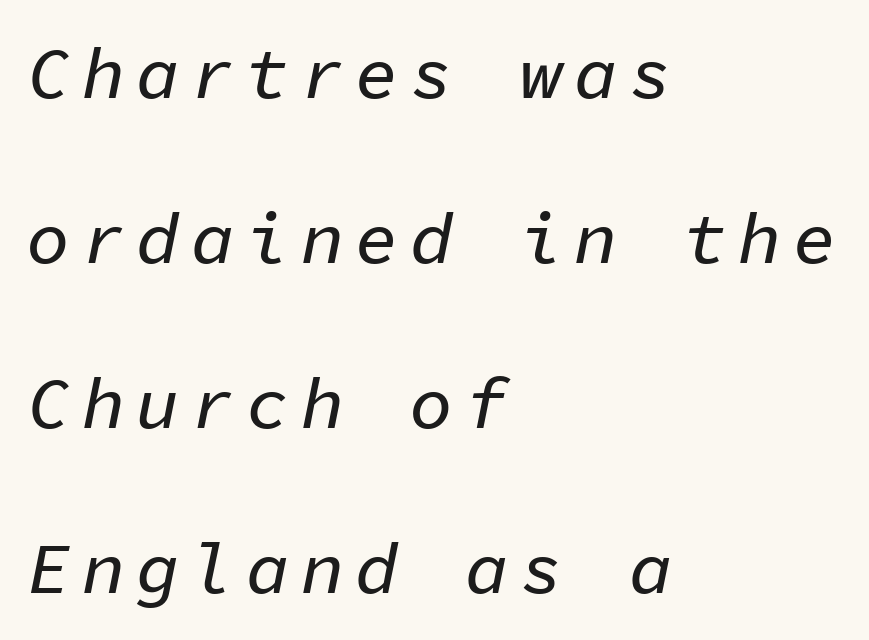
Where is the straight margin? On the left. Fixed-width glyphs throughout — classic coding-font behaviour. Quick note: italic. Interline gaps are noticeably wide in this sample. The space beneath each line is pristine and unruled.
